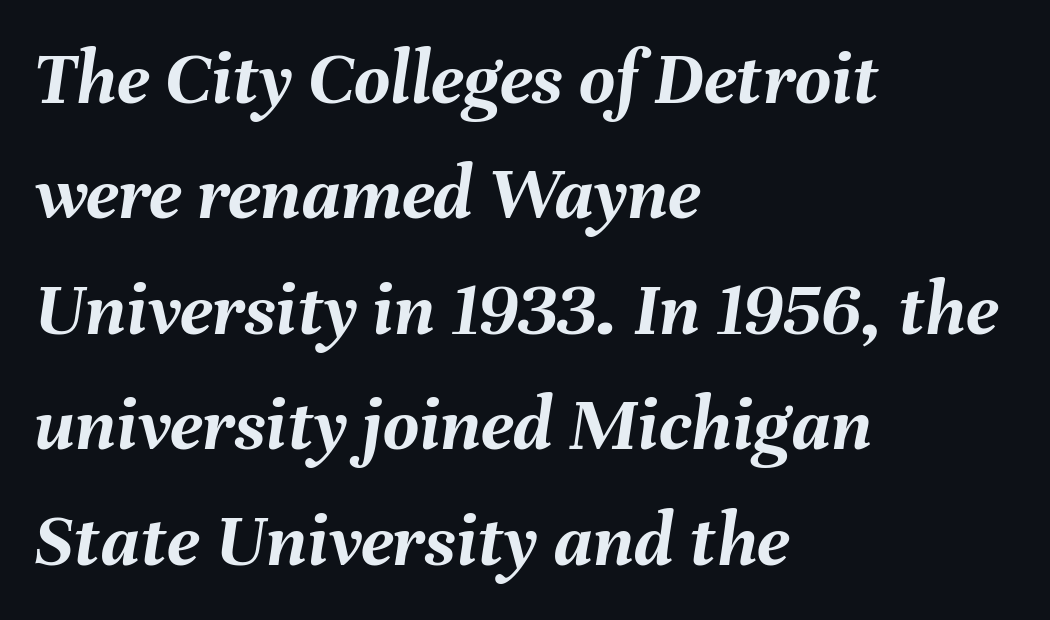
{"italic": "yes", "lean": "right", "slant_degrees": 8, "bold": "yes", "weight": "semibold", "width": "normal", "stroke_contrast": "medium", "x_height": "medium", "monospaced": "no", "underline": "no", "align": "left", "line_spacing": "normal", "line_spacing_ratio": 1.48, "letter_spacing": "normal", "letter_spacing_em": 0.0, "glyph_px": 78}
